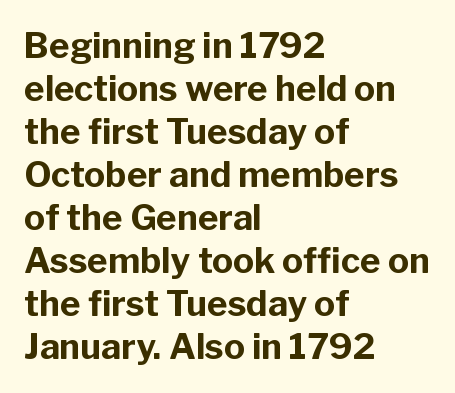
Reading down the block, your eye returns to a fixed left position each line. When letters stand straight like this, we call the style roman or upright. Each row of text sits above clean, open space. Grotesque or geometric, the face here clearly has no serifs. No extra tracking has been applied to these lines.
